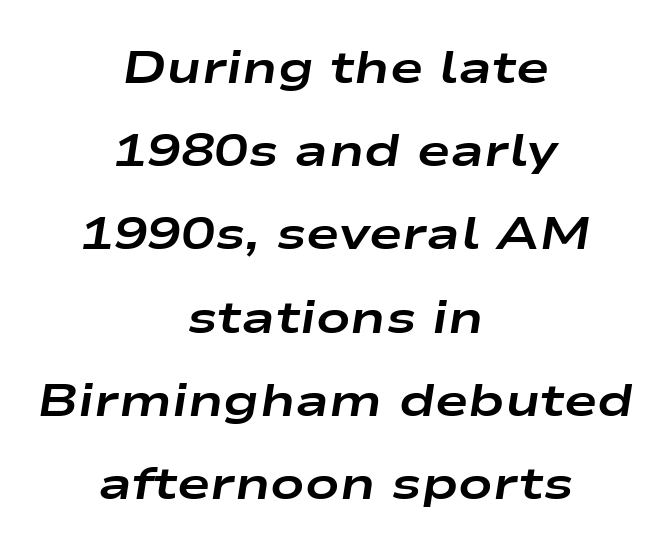
The image shows 45 px bold, wide type, italic (leaning right); set centered, line spacing 1.85x, normal letter spacing, not underlined; low stroke contrast and a medium x-height.
